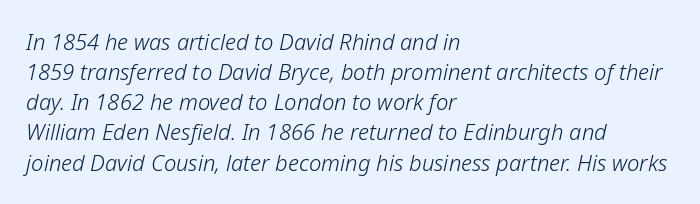
The image shows 22 px text type, italic (leaning right); set left-aligned, normal line spacing (1.37x), normal letter spacing, not underlined.
